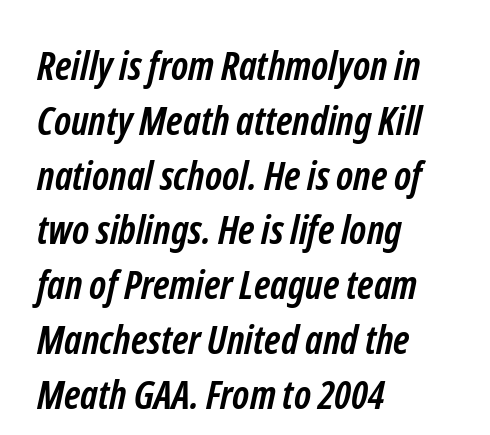
The space between consecutive lines is moderate. You could call the tracking neutral — neither tight nor loose. The strip under each line holds only bare page. Proportional: the letters do not fall into vertical columns.
